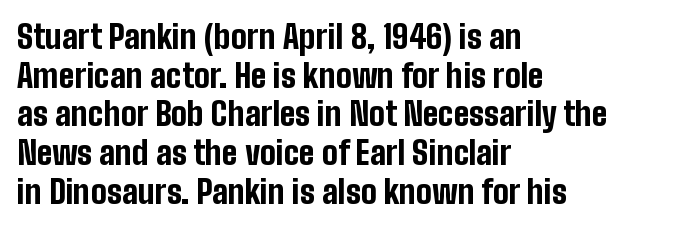
The face used here is proportionally spaced, like ordinary book or web type. Honestly, the letter spacing is just normal — you wouldn't notice it. Nobody drew a line under any word here. Is this a sans? Yes — the strokes have no serifs.
